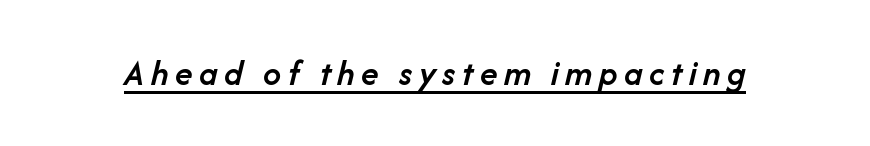
Q: Is the text bold? A: Semi-bold.
Q: Is the text italic (slanted)? A: Yes, it leans right by about 14 degrees.
Q: Is the text underlined? A: Yes.
Q: Width (condensed, normal, or wide)? A: Normal.
Q: Stroke contrast? A: Low.
Q: x-height? A: Medium.
Q: Monospaced? A: No.
